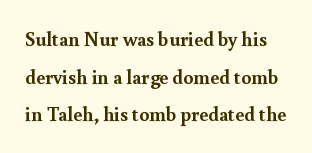
Letter spacing: default. A dark, heavy texture on the line: the type is bold. Posture: upright roman. Glance below the letters and you will spot only blank space.
